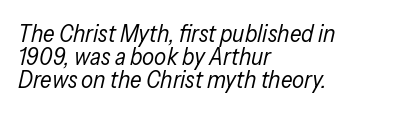
All the whitespace from short lines collects on the right. Glyph-to-glyph distance matches everyday printed text. The designer dialed line spacing down below the default. Vertical stems look standard width or narrower in stroke. Underline: absent.
